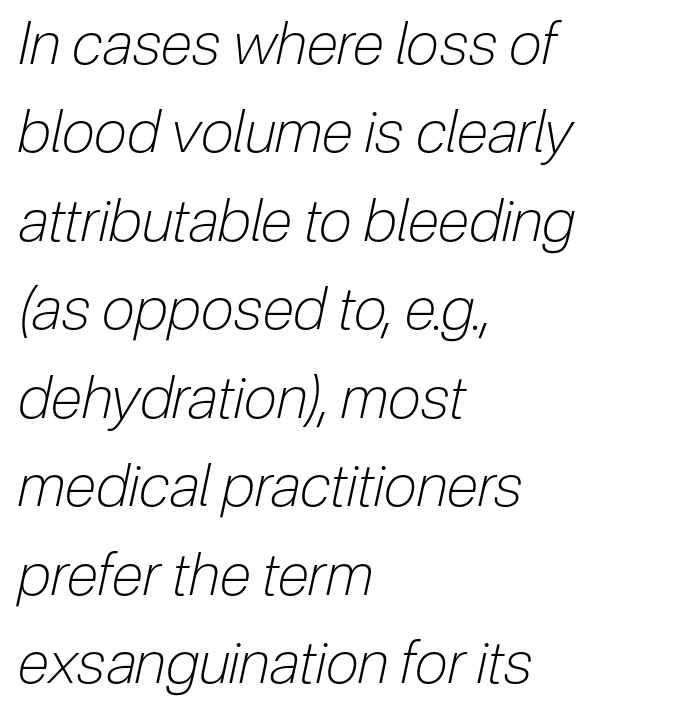
{"italic": "yes", "lean": "right", "slant_degrees": 12, "bold": "no", "weight": "light", "width": "condensed", "stroke_contrast": "low", "x_height": "medium", "monospaced": "no", "underline": "no", "align": "left", "line_spacing": "normal", "line_spacing_ratio": 1.5, "letter_spacing": "normal", "letter_spacing_em": 0.0, "glyph_px": 59}
